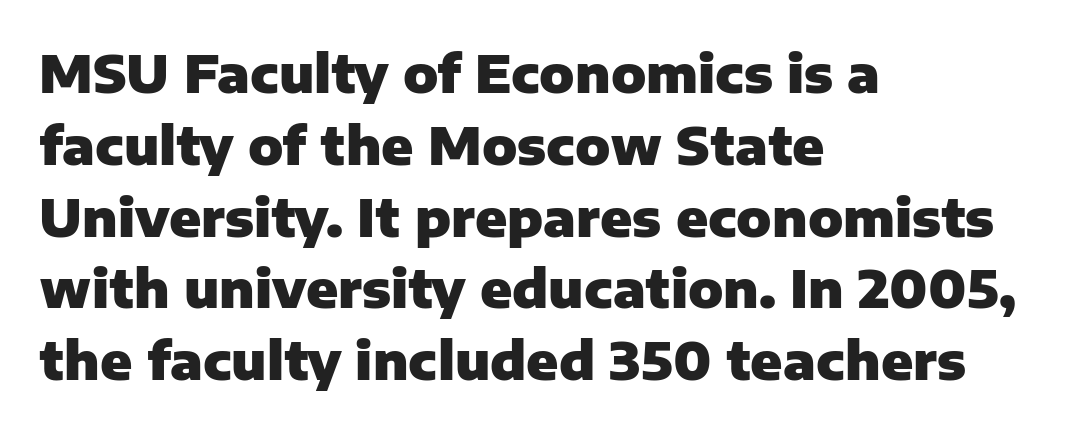
Q: Is the text bold? A: Yes.
Q: Is the text italic (slanted)? A: No, it is upright.
Q: Is the typeface a serif or a sans-serif typeface? A: Sans-serif.
Q: Is the text underlined? A: No.
Q: How is the paragraph aligned? A: Left-aligned.
Q: Is the spacing between letters normal or unusually wide? A: Normal.
Q: Is the spacing between lines tight, normal or loose? A: Normal.
Q: Width (condensed, normal, or wide)? A: Normal.
Q: Stroke contrast? A: Low.
Q: x-height? A: Medium.
Q: Monospaced? A: No.
